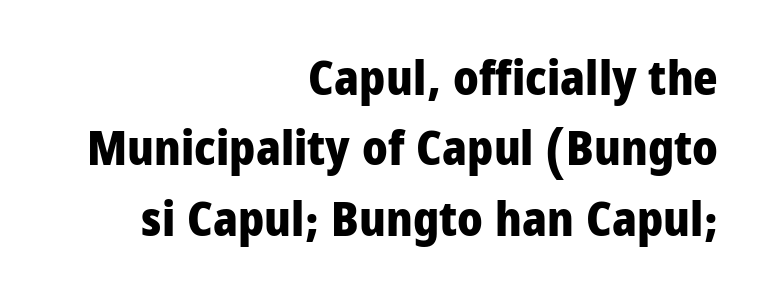
The image shows 47 px heavy, condensed sans-serif type, upright; set right-aligned, normal line spacing (1.5x), normal letter spacing, not underlined; low stroke contrast and a large x-height.
